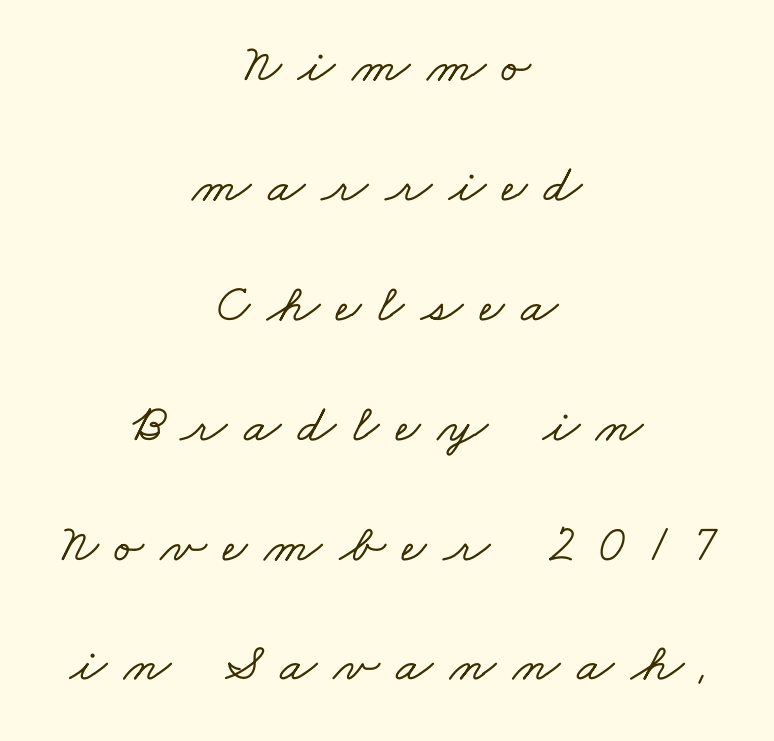
Q: Is the typeface a serif or a sans-serif typeface? A: Serif.
Q: Is the text underlined? A: No.
Q: How is the paragraph aligned? A: Centered.
Q: Is the spacing between letters normal or unusually wide? A: Unusually wide.
Q: Is the spacing between lines tight, normal or loose? A: Loose.
Q: Width (condensed, normal, or wide)? A: Wide.
Q: Stroke contrast? A: Low.
Q: x-height? A: Small.
Q: Monospaced? A: No.
